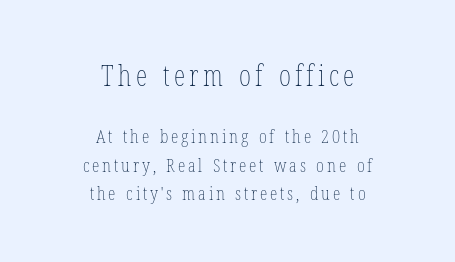
The image shows 29 px thin, condensed type, upright; set centered, normal line spacing (1.51x), not underlined; the first (top) block is 1.53x larger; low stroke contrast and a medium x-height.
